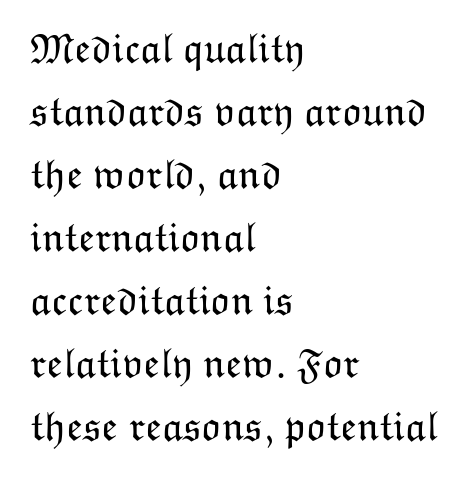
The letterforms sit at book weight or below. Vertically, the passage feels balanced, rows spaced as you'd expect. A typesetter would mark this as roman, not italic. How are the letters spaced? Ordinarily, with no added tracking. The specimen omits any rule beneath the text block's lines. Character widths vary here, with narrow letters taking less room than wide ones.
